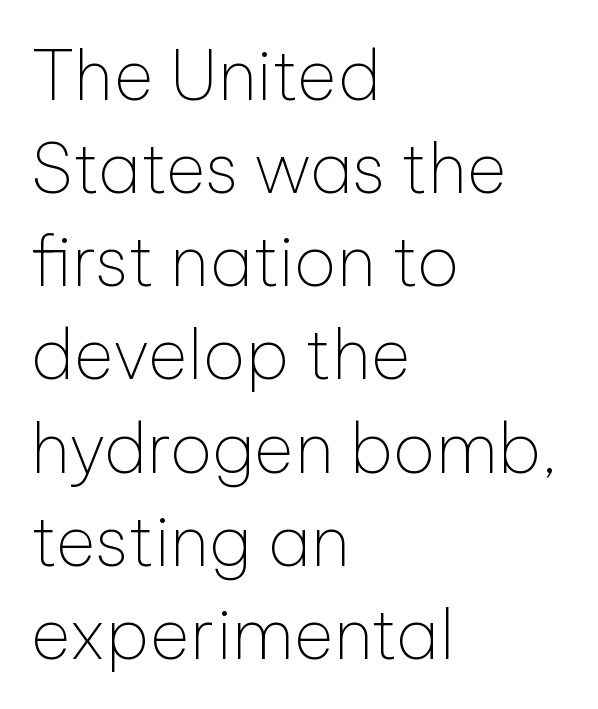
Notice how the stems are strictly vertical — no italics here. Note the varied advance widths — an 'i' is clearly narrower than an 'm'. Tracking here is standard; glyphs follow each other at the usual distance. Stems here are at most as thick as an everyday book face. The string is rendered with underlining switched off.
